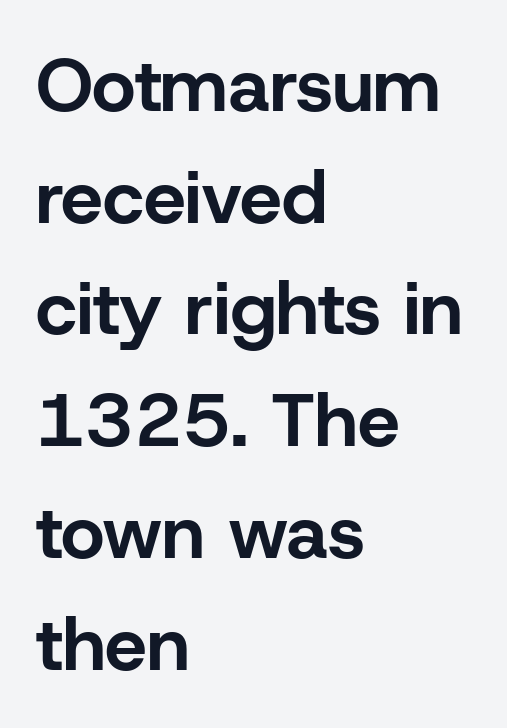
{"serif": "no", "italic": "no", "bold": "yes", "weight": "bold", "width": "normal", "stroke_contrast": "low", "x_height": "medium", "monospaced": "no", "underline": "no", "align": "left", "line_spacing": "normal", "line_spacing_ratio": 1.49, "letter_spacing": "normal", "letter_spacing_em": 0.0, "glyph_px": 75}
